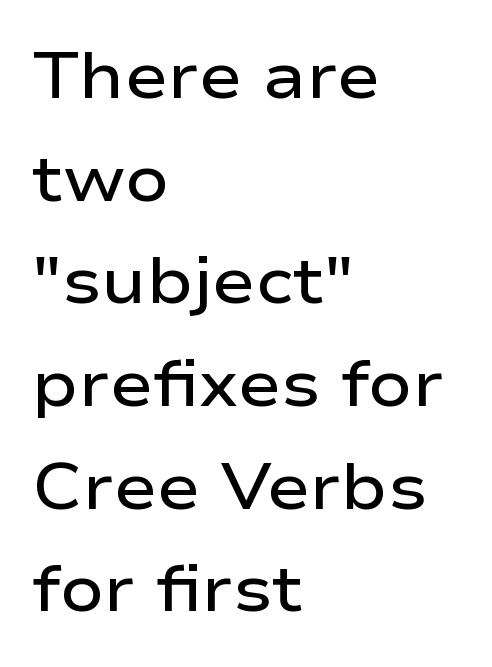
The image shows 65 px semibold, wide sans-serif type, upright; set left-aligned, normal line spacing (1.58x), normal letter spacing, not underlined; low stroke contrast and a medium x-height.
